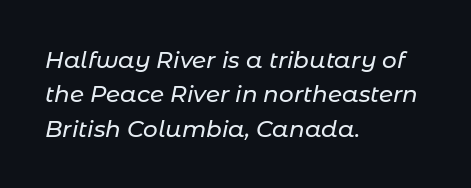
The image shows 23 px text type, italic (leaning right); set left-aligned, normal line spacing (1.5x), normal letter spacing, not underlined.
